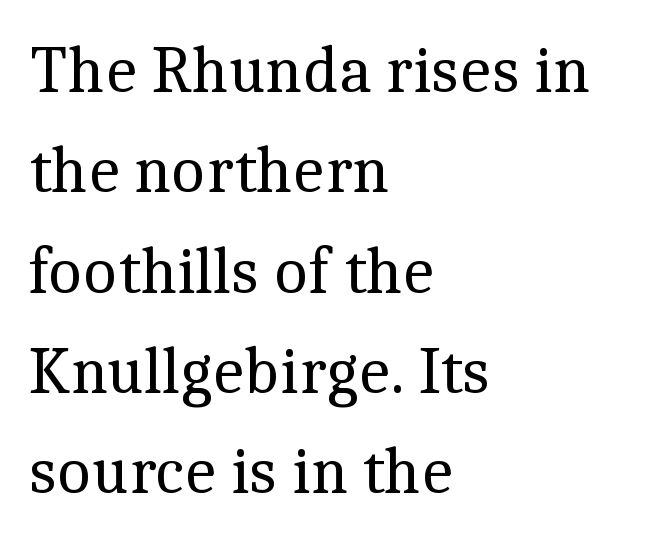
The image shows 66 px regular-weight serif type, upright; set left-aligned, normal line spacing (1.52x), normal letter spacing, not underlined; a medium x-height.
